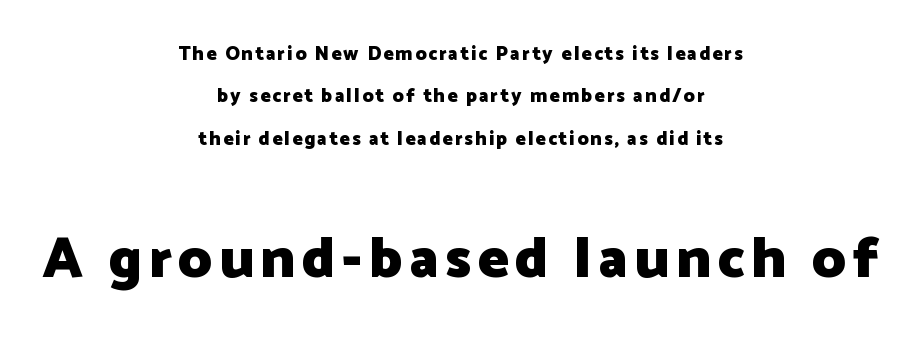
{"serif": "no", "italic": "no", "bold": "yes", "weight": "heavy", "width": "normal", "stroke_contrast": "low", "x_height": "medium", "monospaced": "no", "underline": "no", "align": "center", "line_spacing": "loose", "line_spacing_ratio": 2.23, "larger_block": "second", "size_ratio": 3.05, "glyph_px": 58}
